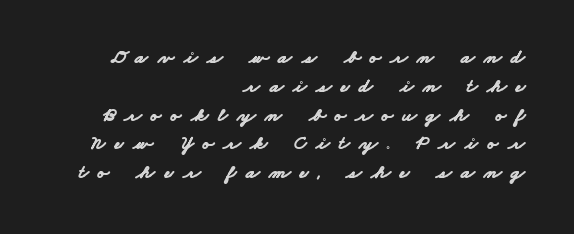
{"bold": "yes", "underline": "no", "align": "right", "line_spacing": "normal", "line_spacing_ratio": 1.44, "letter_spacing": "wide", "letter_spacing_em": 0.47, "glyph_px": 20}
